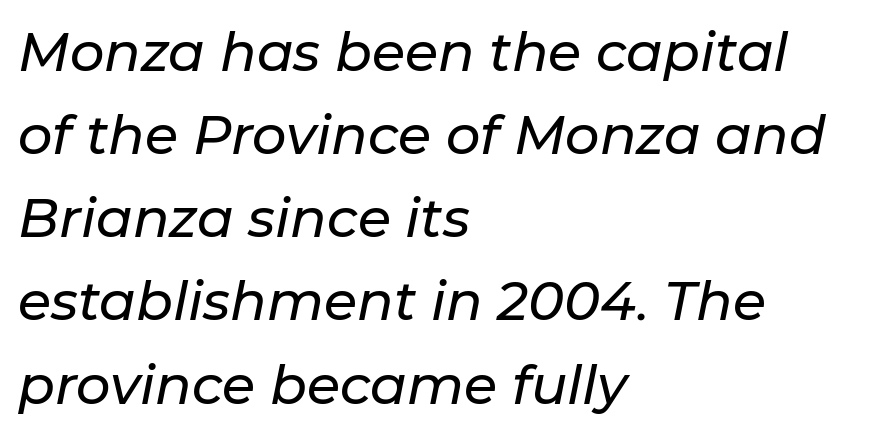
{"italic": "yes", "lean": "right", "slant_degrees": 11, "width": "normal", "stroke_contrast": "low", "x_height": "medium", "monospaced": "no", "underline": "no", "align": "left", "line_spacing": "normal", "line_spacing_ratio": 1.54, "letter_spacing": "normal", "letter_spacing_em": 0.0, "glyph_px": 54}
